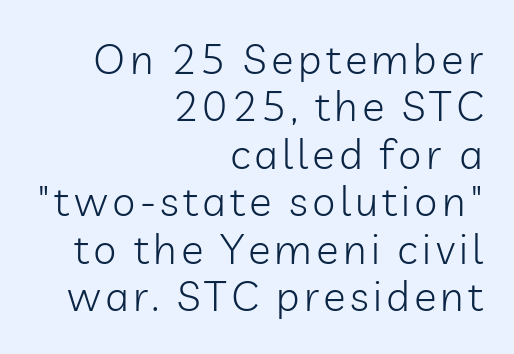
Q: Is the text bold? A: No.
Q: Is the text italic (slanted)? A: No, it is upright.
Q: Is the typeface a serif or a sans-serif typeface? A: Sans-serif.
Q: Is the text underlined? A: No.
Q: How is the paragraph aligned? A: Right-aligned.
Q: Is the spacing between lines tight, normal or loose? A: Tight.
Q: Width (condensed, normal, or wide)? A: Normal.
Q: Stroke contrast? A: Low.
Q: x-height? A: Medium.
Q: Monospaced? A: No.
